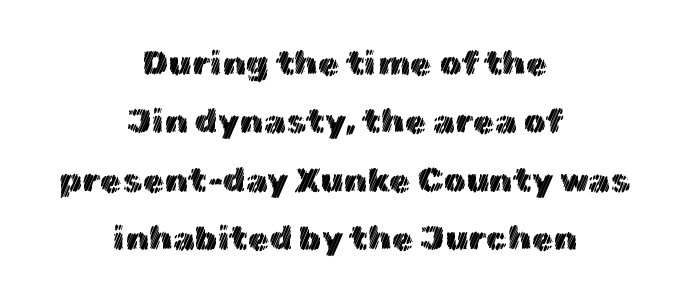
Letter spacing: default. Vertical spacing — default. The font's upright variant was chosen for this text. The face used here is proportionally spaced, like ordinary book or web type.
